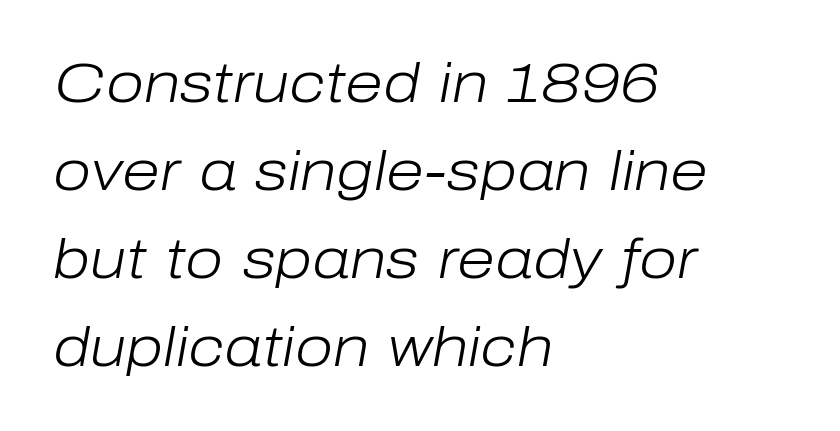
The image shows 55 px light type, italic (leaning right); set left-aligned, normal line spacing (1.6x), normal letter spacing, not underlined; low stroke contrast and a medium x-height.
